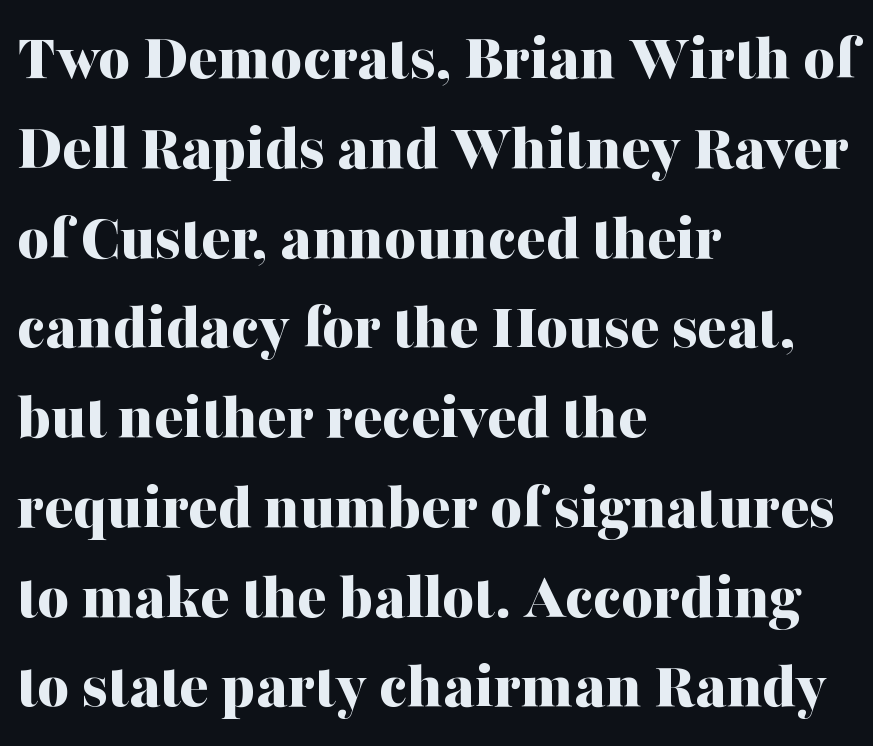
Q: Is the text bold? A: Yes.
Q: Is the text italic (slanted)? A: No, it is upright.
Q: Is the typeface a serif or a sans-serif typeface? A: Serif.
Q: Is the text underlined? A: No.
Q: How is the paragraph aligned? A: Left-aligned.
Q: Is the spacing between letters normal or unusually wide? A: Normal.
Q: Is the spacing between lines tight, normal or loose? A: Normal.
Q: Width (condensed, normal, or wide)? A: Normal.
Q: Stroke contrast? A: Medium.
Q: x-height? A: Medium.
Q: Monospaced? A: No.
